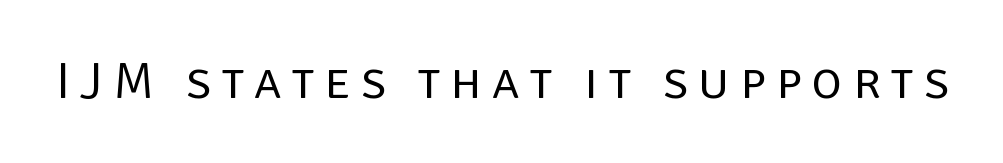
{"serif": "no", "italic": "no", "bold": "no", "weight": "regular", "width": "normal", "stroke_contrast": "low", "x_height": "large", "monospaced": "no", "underline": "no", "letter_spacing": "wide", "letter_spacing_em": 0.2, "glyph_px": 52}
